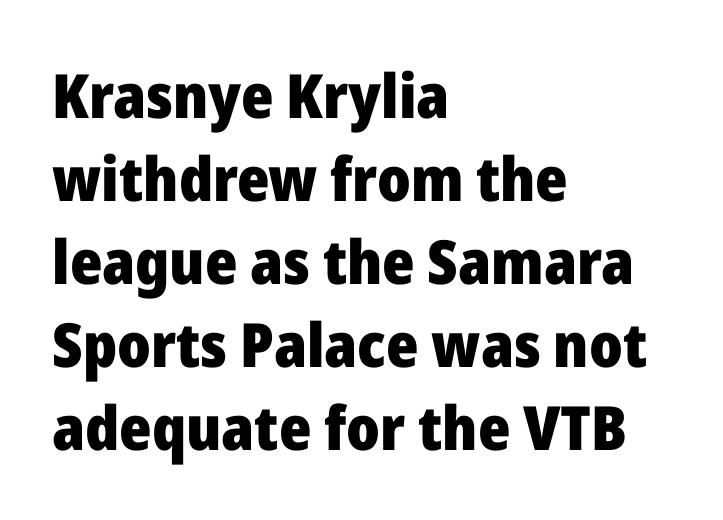
{"serif": "no", "italic": "no", "bold": "yes", "weight": "heavy", "width": "normal", "stroke_contrast": "low", "x_height": "medium", "monospaced": "no", "underline": "no", "align": "left", "line_spacing": "normal", "line_spacing_ratio": 1.36, "letter_spacing": "normal", "letter_spacing_em": 0.0, "glyph_px": 61}
